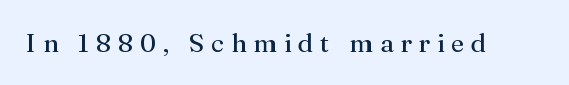
The image shows 26 px text type, upright; set unusually wide letter spacing (+0.27 em), not underlined.
